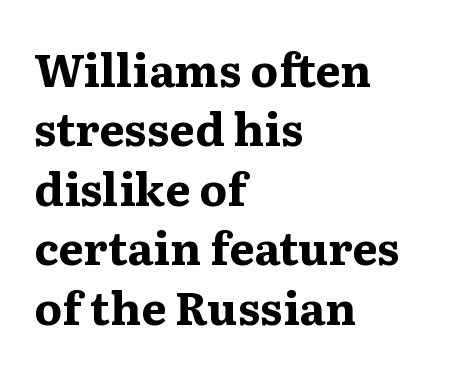
{"serif": "yes", "italic": "no", "bold": "yes", "weight": "bold", "width": "wide", "stroke_contrast": "medium", "x_height": "medium", "monospaced": "no", "underline": "no", "align": "left", "line_spacing": "normal", "line_spacing_ratio": 1.32, "letter_spacing": "normal", "letter_spacing_em": 0.0, "glyph_px": 45}
